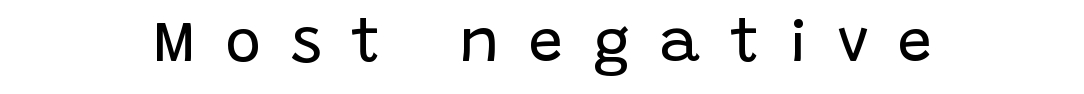
Q: Is the text bold? A: No.
Q: Is the text italic (slanted)? A: No, it is upright.
Q: Is the typeface a serif or a sans-serif typeface? A: Sans-serif.
Q: Is the text underlined? A: No.
Q: How is the paragraph aligned? A: Centered.
Q: Is the spacing between letters normal or unusually wide? A: Unusually wide.
Q: Width (condensed, normal, or wide)? A: Normal.
Q: Stroke contrast? A: Low.
Q: x-height? A: Large.
Q: Monospaced? A: No.
